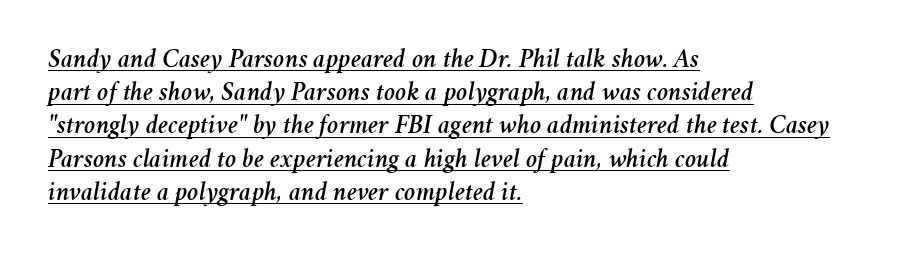
Q: Is the text italic (slanted)? A: Yes, it leans right by about 11 degrees.
Q: Is the text underlined? A: Yes.
Q: How is the paragraph aligned? A: Left-aligned.
Q: Is the spacing between letters normal or unusually wide? A: Normal.
